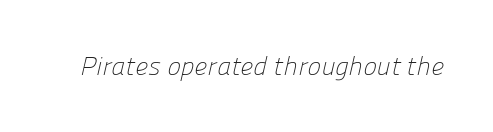
{"bold": "no", "underline": "no", "letter_spacing": "normal", "letter_spacing_em": 0.0, "glyph_px": 26}
